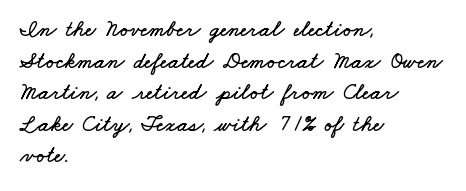
The image shows 23 px text type; set left-aligned, normal line spacing (1.37x), normal letter spacing, not underlined.
